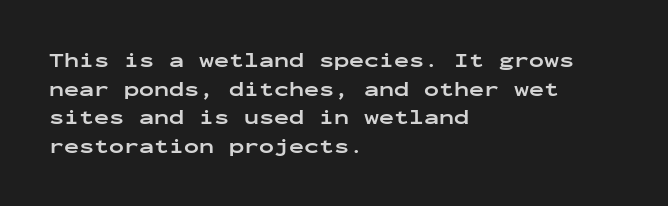
The image shows 20 px bold type, upright; set left-aligned, normal line spacing (1.43x), normal letter spacing, not underlined.
